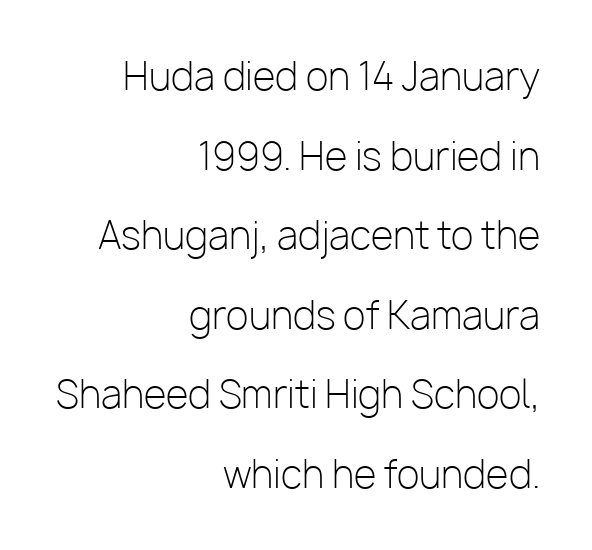
This is not heavy type; no bold has been used. Regarding serifs, this sample does without them. Does the leading feel generous? Absolutely, it's lavish. Looks like regular typesetting: each glyph gets only the width it needs. Honestly, the letter spacing is just normal — you wouldn't notice it.
